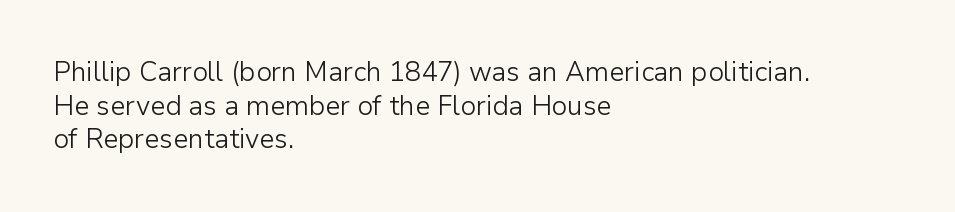
Q: Is the text bold? A: No.
Q: Is the text italic (slanted)? A: No, it is upright.
Q: Is the text underlined? A: No.
Q: How is the paragraph aligned? A: Left-aligned.
Q: Is the spacing between letters normal or unusually wide? A: Normal.
Q: Is the spacing between lines tight, normal or loose? A: Normal.
